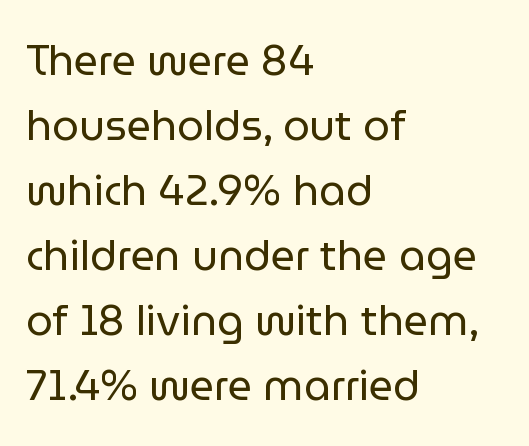
Summary of weight: not heavy and not bold. Visually the block forms a straight wall on the left and a jagged coastline on the right. Glyph-to-glyph distance matches everyday printed text. Words float on clear page, feet unadorned.
